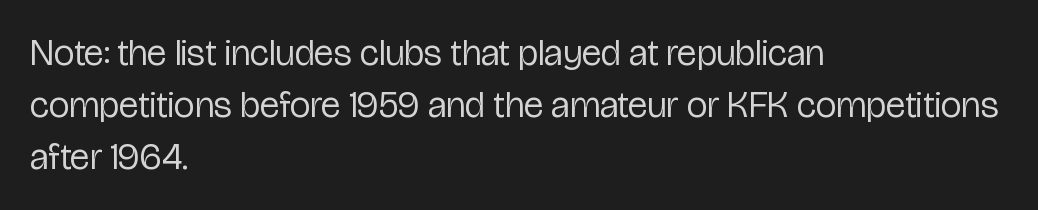
Descender tails drop into unmarked territory. Layout note: lines flush left. Do the characters align in a grid? No, the font is proportional. One glance says typical: line gaps are just what's usual. Stroke terminals: plain, sans-serif. Every stem runs plumb, perpendicular to the baseline.
